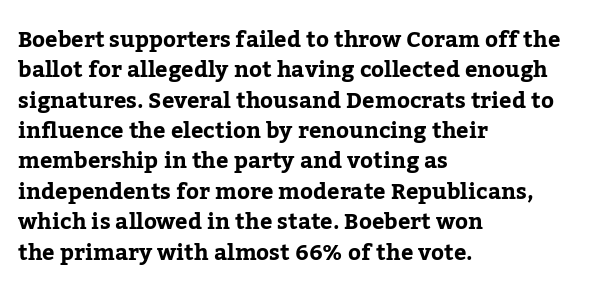
The paragraph shown leans on its left margin. The glyphs have the mass of a bold cut. How are the letters spaced? Ordinarily, with no added tracking. This sample uses an upright cut, with every glyph sitting square on the baseline.
